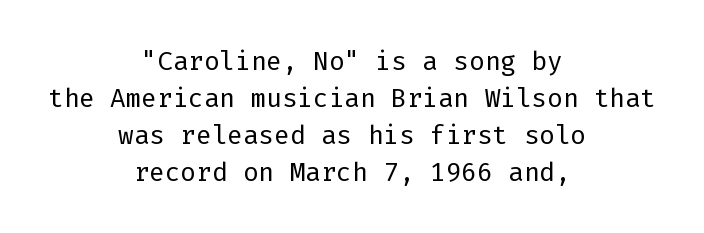
{"italic": "no", "bold": "no", "underline": "no", "align": "center", "line_spacing": "normal", "line_spacing_ratio": 1.42, "letter_spacing": "normal", "letter_spacing_em": 0.0, "glyph_px": 26}
